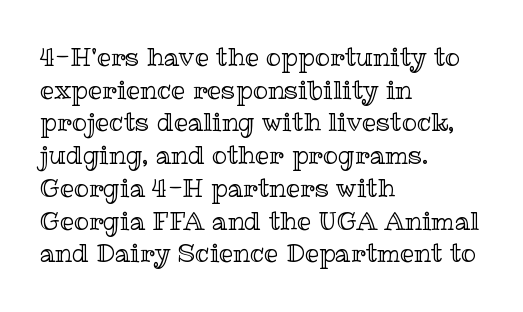
The tracking reads as untouched default to a designer's eye. Has an underline been added? It has not. Where is the straight margin? On the left. A typesetter would call this leading conventional body-copy spacing.
